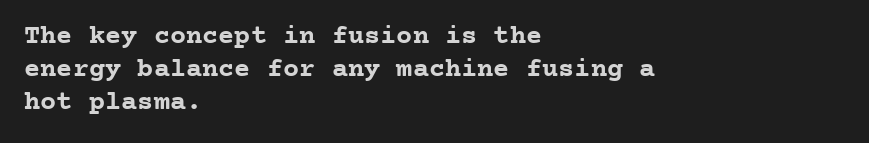
Q: Is the text bold? A: Yes.
Q: Is the text italic (slanted)? A: No, it is upright.
Q: Is the text underlined? A: No.
Q: How is the paragraph aligned? A: Left-aligned.
Q: Is the spacing between letters normal or unusually wide? A: Normal.
